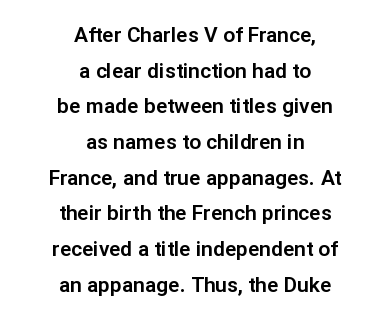
{"italic": "no", "underline": "no", "align": "center", "line_spacing": "normal", "line_spacing_ratio": 1.7, "letter_spacing": "normal", "letter_spacing_em": 0.0, "glyph_px": 21}
